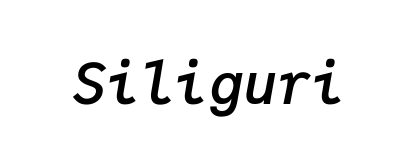
{"italic": "yes", "lean": "right", "slant_degrees": 9, "bold": "semi", "weight": "semibold", "width": "normal", "stroke_contrast": "low", "x_height": "medium", "monospaced": "yes", "underline": "no", "letter_spacing": "normal", "letter_spacing_em": 0.0, "glyph_px": 57}
